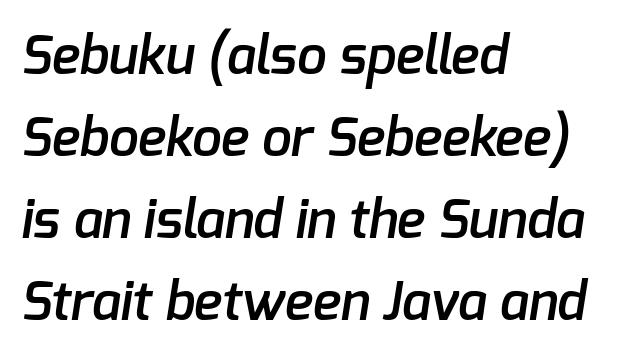
Summary of vertical rhythm: regular, with standard interline spacing. Where is the straight margin? On the left. The characters display no serif detailing; their extremities are plain. This sample has the flowing, uneven cadence of proportional lettering. The zone under the glyphs is completely vacant. Does the weight exceed regular? Yes, but only to semibold.
